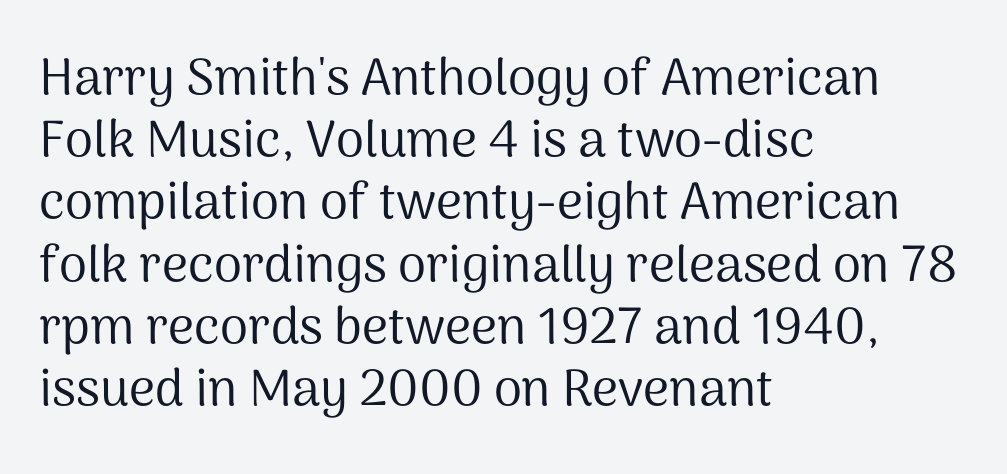
The image shows 51 px regular-weight sans-serif type, upright; set left-aligned, line spacing 1.22x, normal letter spacing, not underlined; medium stroke contrast and a medium x-height.
